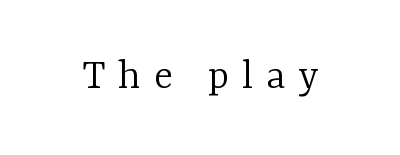
The font sits on the lighter half of the weight spectrum, regular included. Observe the serifs anchoring each vertical stroke in this sample. A typesetter would mark this as roman, not italic. Do the characters align in a grid? No, the font is proportional. Each row of text sits above clean, open space. Words appear elongated and porous because spacing is wide.
